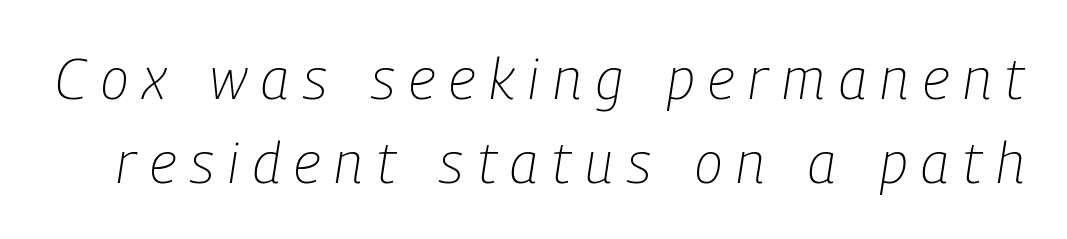
Q: Is the text bold? A: No.
Q: Is the text italic (slanted)? A: Yes, it leans right by about 9 degrees.
Q: Is the text underlined? A: No.
Q: Is the spacing between letters normal or unusually wide? A: Unusually wide.
Q: Is the spacing between lines tight, normal or loose? A: Normal.
Q: Width (condensed, normal, or wide)? A: Condensed.
Q: Stroke contrast? A: Low.
Q: x-height? A: Medium.
Q: Monospaced? A: No.
